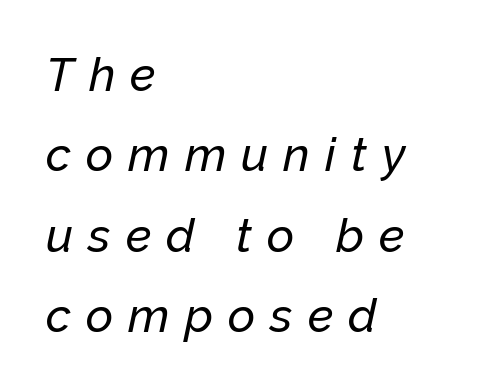
{"italic": "yes", "lean": "right", "slant_degrees": 12, "width": "normal", "stroke_contrast": "low", "x_height": "medium", "monospaced": "no", "underline": "no", "align": "left", "line_spacing_ratio": 1.71, "letter_spacing": "wide", "letter_spacing_em": 0.32, "glyph_px": 47}
